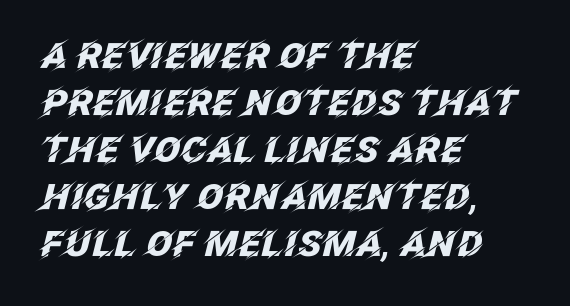
Q: Is the text bold? A: Yes.
Q: Is the text italic (slanted)? A: Yes, it leans right by about 12 degrees.
Q: Is the text underlined? A: No.
Q: How is the paragraph aligned? A: Left-aligned.
Q: Is the spacing between letters normal or unusually wide? A: Normal.
Q: Is the spacing between lines tight, normal or loose? A: Normal.
Q: Width (condensed, normal, or wide)? A: Normal.
Q: Stroke contrast? A: Low.
Q: x-height? A: Large.
Q: Monospaced? A: No.
